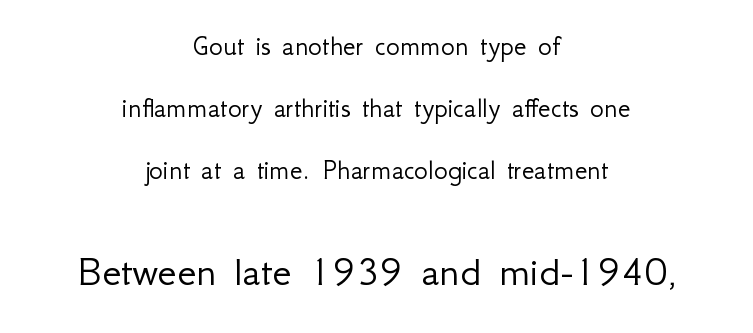
The image shows 44 px light sans-serif type, upright; set centered, loose line spacing (2.14x), normal letter spacing, not underlined; the second (bottom) block is 1.52x larger; low stroke contrast and a small x-height.
